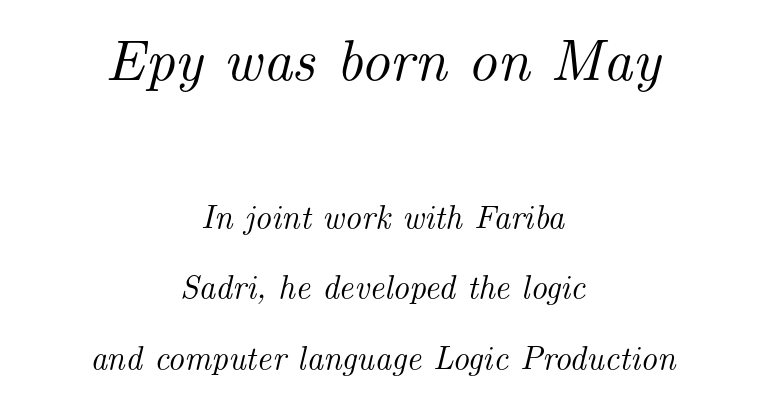
The image shows 58 px serif type, italic (leaning right); set centered, loose line spacing (2.14x), normal letter spacing, not underlined; the first (top) block is 1.76x larger; medium stroke contrast and a small x-height.
